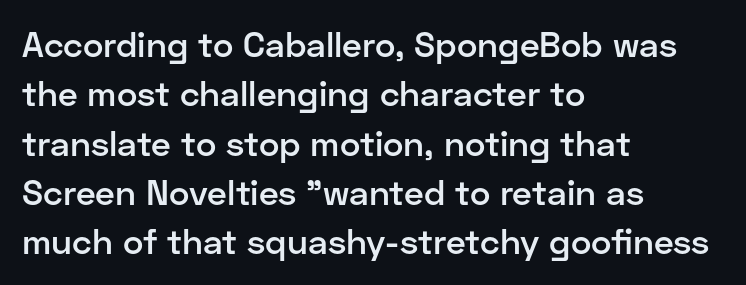
Each letter keeps its own natural width here, so spacing adapts to shape. Does the type have serifs? No, each stem ends abruptly. The rendering uses a semibold face; strokes are thickened but not to full bold. The vertical gap from one line to the next is medium.
